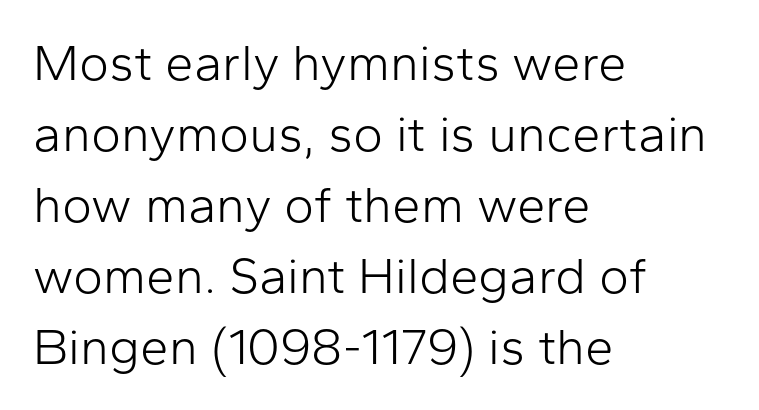
The image shows 51 px light sans-serif type, upright; set left-aligned, normal line spacing (1.39x), normal letter spacing, not underlined; low stroke contrast and a medium x-height.
